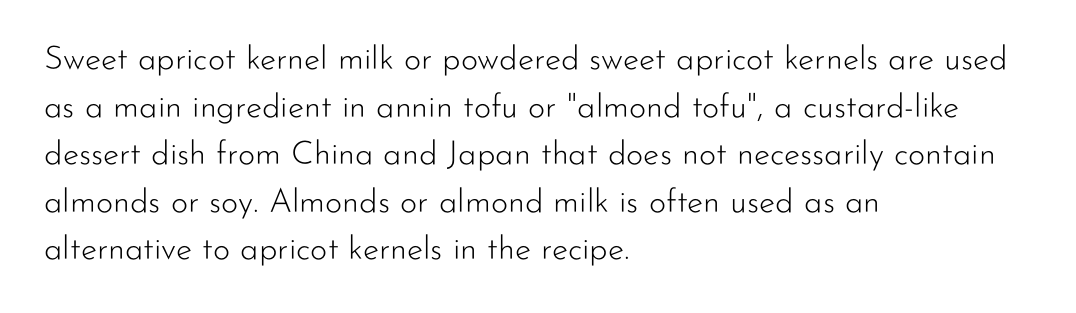
The image shows 33 px light sans-serif type, upright; set left-aligned, normal line spacing (1.44x), normal letter spacing, not underlined; low stroke contrast and a small x-height.
